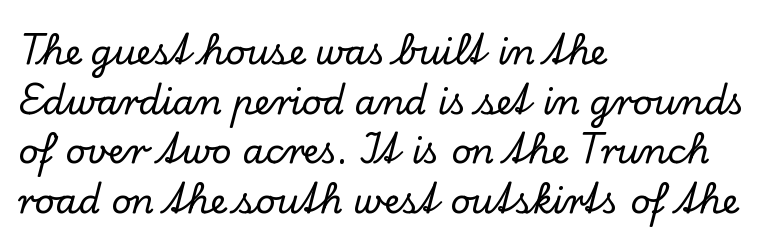
A classic flush-left, rag-right setting is used for this passage. The letters sit at their default tracking, neither squeezed nor spread. Words float on clear page, feet unadorned.
